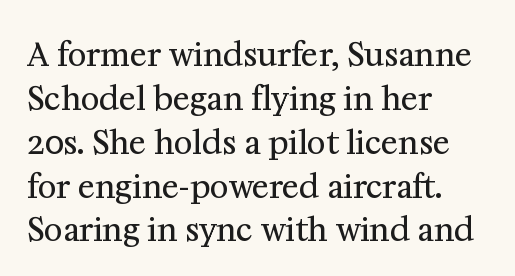
{"serif": "yes", "italic": "no", "bold": "no", "weight": "regular", "width": "normal", "stroke_contrast": "medium", "x_height": "medium", "monospaced": "no", "underline": "no", "align": "left", "line_spacing": "normal", "line_spacing_ratio": 1.37, "letter_spacing": "normal", "letter_spacing_em": 0.0, "glyph_px": 32}
